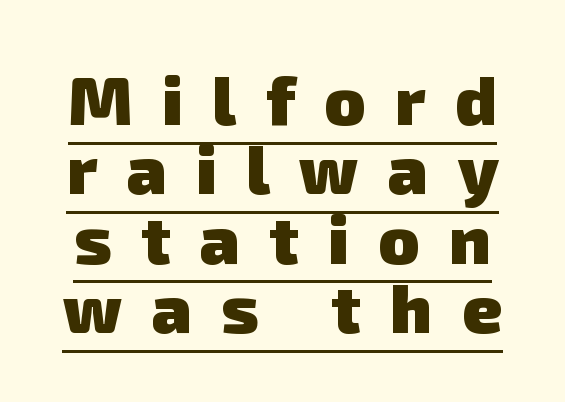
Q: Is the text bold? A: Yes.
Q: Is the typeface a serif or a sans-serif typeface? A: Sans-serif.
Q: Is the text underlined? A: Yes.
Q: Is the spacing between letters normal or unusually wide? A: Unusually wide.
Q: Is the spacing between lines tight, normal or loose? A: Tight.
Q: Width (condensed, normal, or wide)? A: Normal.
Q: Stroke contrast? A: Low.
Q: x-height? A: Medium.
Q: Monospaced? A: No.
